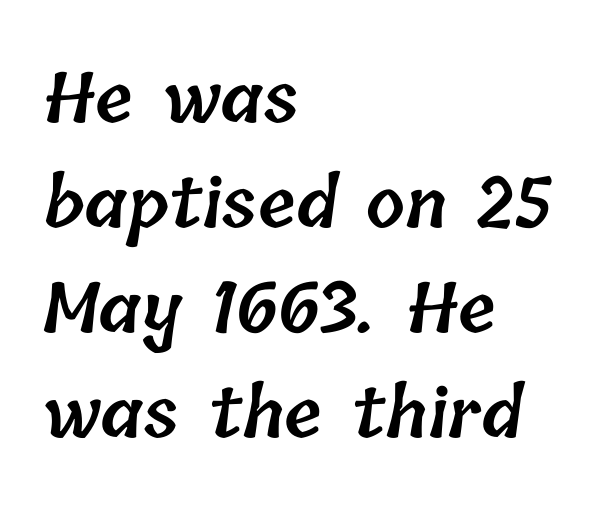
{"bold": "semi", "weight": "semibold", "width": "normal", "stroke_contrast": "low", "x_height": "medium", "monospaced": "no", "underline": "no", "align": "left", "line_spacing": "normal", "line_spacing_ratio": 1.52, "letter_spacing": "normal", "letter_spacing_em": 0.0, "glyph_px": 69}
